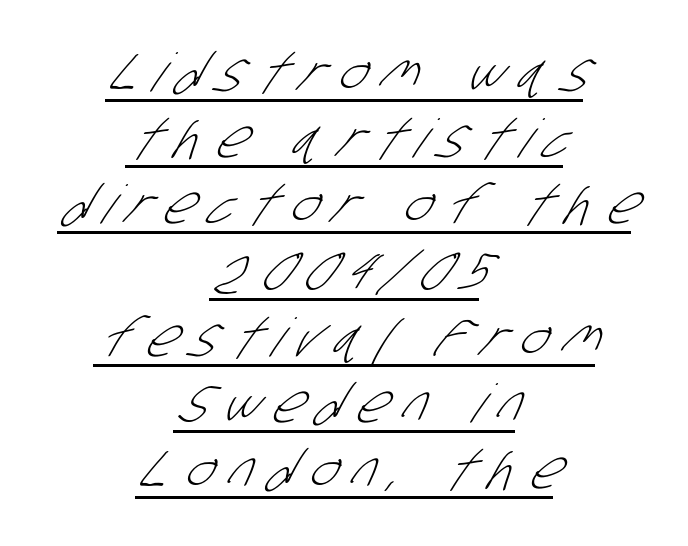
There is plenty of visible air inserted between adjacent glyphs. No letter is thick-stroked: the sample isn't bold. A baseline rule has been typeset under these characters. Proportional: the letters do not fall into vertical columns.
